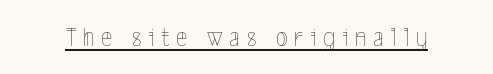
Does the lettering tilt? It doesn't — this is upright. Is the stroke heavy? The answer is a plain regular-or-lighter. Tracking here is generous; glyphs stand well apart from one another. The typesetter has applied underlining to the passage shown.
